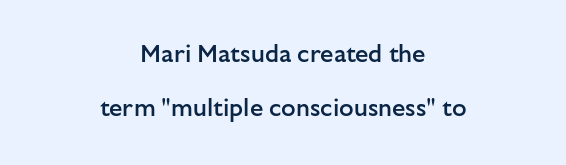
These lines keep a tight, regular rhythm from letter to letter. Compared with a flush-left layout, this one balances lines on the center instead. Widely set lines give the paragraph a tall, airy silhouette. A semibold gives these letters moderate extra thickness, short of bold. The typography opts for an upright posture over an oblique one. This rendering features lettering with no underline.
